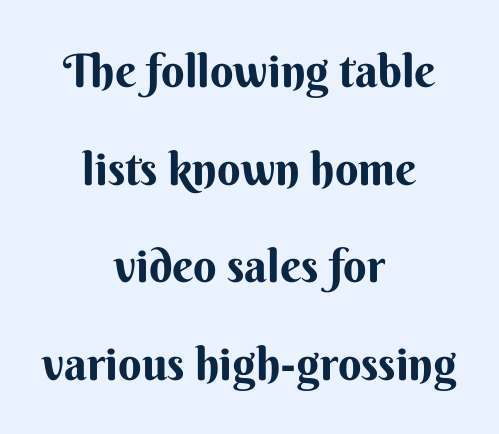
The image shows 46 px sans-serif type, upright; set centered, loose line spacing (2.12x), normal letter spacing, not underlined; medium stroke contrast and a small x-height.
